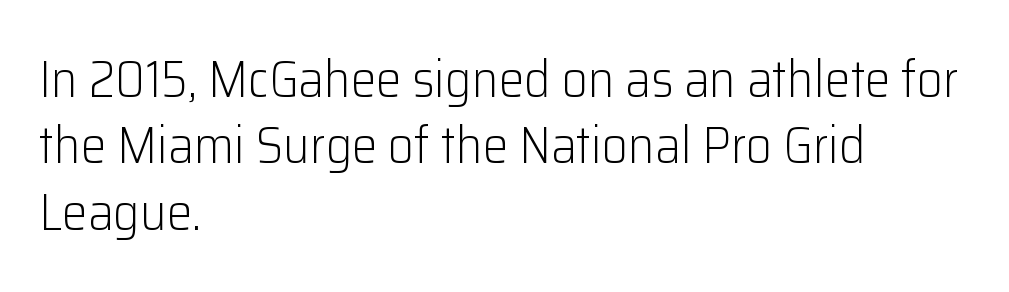
Q: Is the text bold? A: No.
Q: Is the text italic (slanted)? A: No, it is upright.
Q: Is the typeface a serif or a sans-serif typeface? A: Sans-serif.
Q: Is the text underlined? A: No.
Q: How is the paragraph aligned? A: Left-aligned.
Q: Is the spacing between letters normal or unusually wide? A: Normal.
Q: Is the spacing between lines tight, normal or loose? A: Normal.
Q: Width (condensed, normal, or wide)? A: Normal.
Q: Stroke contrast? A: Low.
Q: x-height? A: Medium.
Q: Monospaced? A: No.
